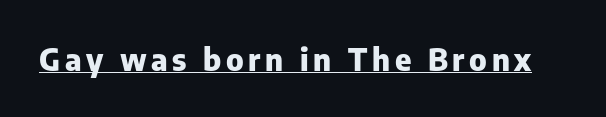
{"serif": "no", "italic": "no", "bold": "yes", "weight": "heavy", "width": "normal", "stroke_contrast": "low", "x_height": "medium", "monospaced": "no", "underline": "yes", "glyph_px": 31}
